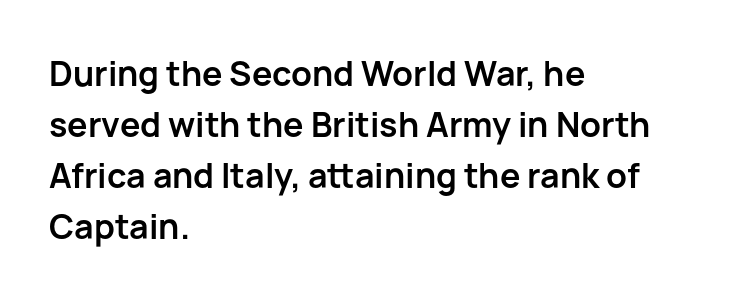
Q: Is the text bold? A: Yes.
Q: Is the text italic (slanted)? A: No, it is upright.
Q: Is the typeface a serif or a sans-serif typeface? A: Sans-serif.
Q: Is the text underlined? A: No.
Q: How is the paragraph aligned? A: Left-aligned.
Q: Is the spacing between letters normal or unusually wide? A: Normal.
Q: Is the spacing between lines tight, normal or loose? A: Normal.
Q: Width (condensed, normal, or wide)? A: Normal.
Q: Stroke contrast? A: Low.
Q: x-height? A: Medium.
Q: Monospaced? A: No.
